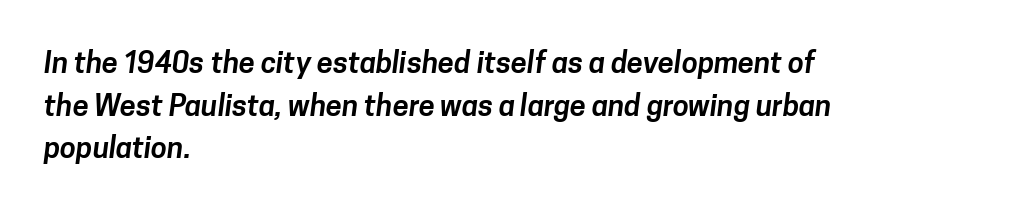
The image shows 29 px sans-serif type; set left-aligned, normal line spacing (1.47x), normal letter spacing, not underlined; low stroke contrast and a medium x-height.
